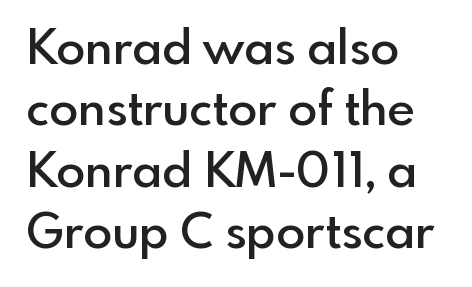
The image shows 48 px semibold sans-serif type, upright; set left-aligned, normal line spacing (1.28x), normal letter spacing, not underlined; a small x-height.
